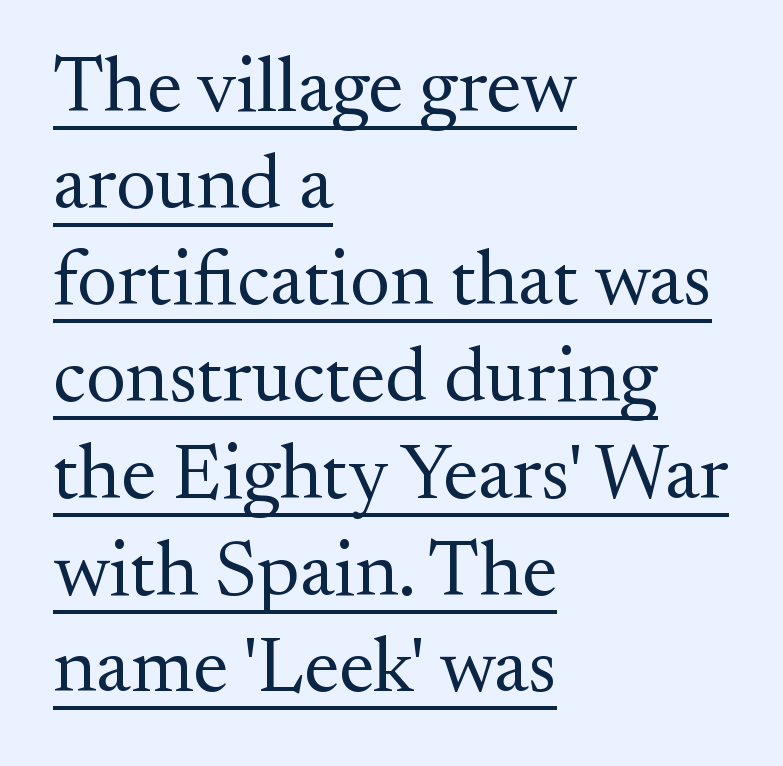
Q: Is the text bold? A: No.
Q: Is the text italic (slanted)? A: No, it is upright.
Q: Is the typeface a serif or a sans-serif typeface? A: Serif.
Q: Is the text underlined? A: Yes.
Q: How is the paragraph aligned? A: Left-aligned.
Q: Is the spacing between letters normal or unusually wide? A: Normal.
Q: Width (condensed, normal, or wide)? A: Normal.
Q: Stroke contrast? A: Medium.
Q: x-height? A: Small.
Q: Monospaced? A: No.
